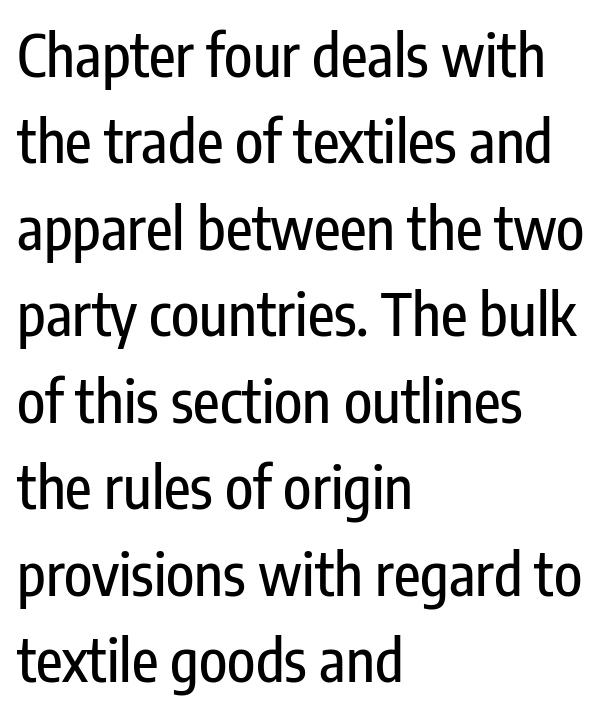
The glyphs are unaccompanied by any horizontal stroke below them. Font category for this specimen: sans-serif. The letterforms sit shoulder to shoulder at normal distance. Note the varied advance widths — an 'i' is clearly narrower than an 'm'.
